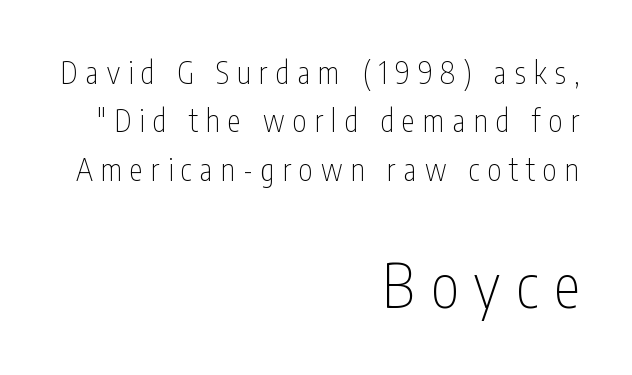
Q: Is the text bold? A: No.
Q: Is the text italic (slanted)? A: No, it is upright.
Q: Is the typeface a serif or a sans-serif typeface? A: Sans-serif.
Q: Is the text underlined? A: No.
Q: How is the paragraph aligned? A: Right-aligned.
Q: Is the spacing between letters normal or unusually wide? A: Unusually wide.
Q: Is the spacing between lines tight, normal or loose? A: Normal.
Q: Which block of text is set in a larger size, the first (top) or the second (bottom)? A: The second (bottom) one.
Q: Width (condensed, normal, or wide)? A: Condensed.
Q: Stroke contrast? A: Low.
Q: x-height? A: Medium.
Q: Monospaced? A: No.
